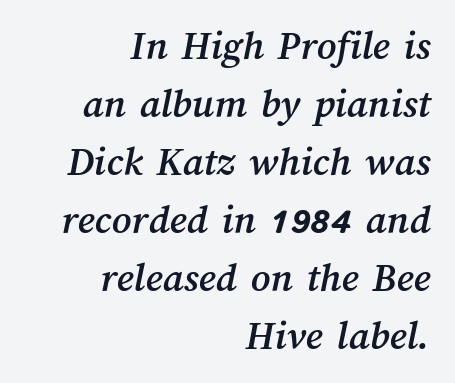
The image shows 42 px text type; set right-aligned, normal line spacing (1.38x), normal letter spacing, not underlined; medium stroke contrast and a medium x-height.
